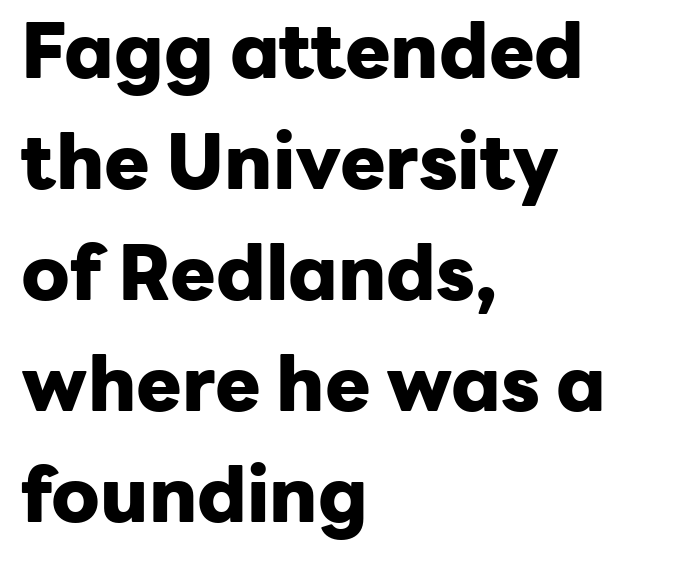
The foot of each line stays bare and open. Does the weight exceed regular? Yes, all the way to bold. Posture: upright roman. The type is set solid horizontally, with unmodified tracking. These lines stack with their left ends in a neat column. Regarding leading, the lines here are spaced in the standard way.
